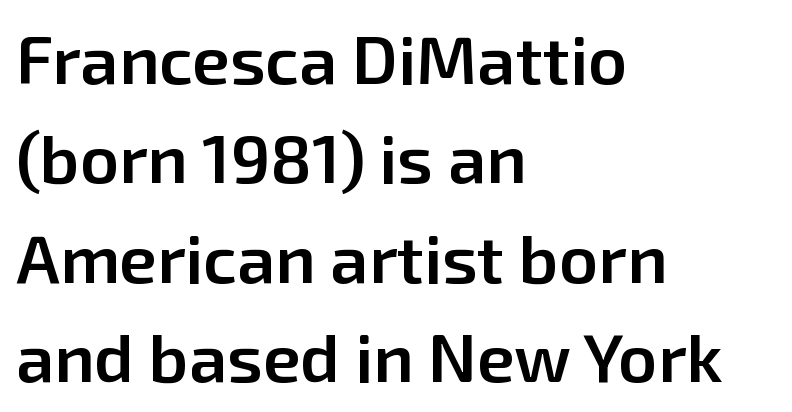
{"serif": "no", "italic": "no", "bold": "semi", "weight": "semibold", "width": "normal", "stroke_contrast": "low", "x_height": "medium", "monospaced": "no", "underline": "no", "align": "left", "line_spacing": "normal", "line_spacing_ratio": 1.46, "letter_spacing": "normal", "letter_spacing_em": 0.0, "glyph_px": 68}
